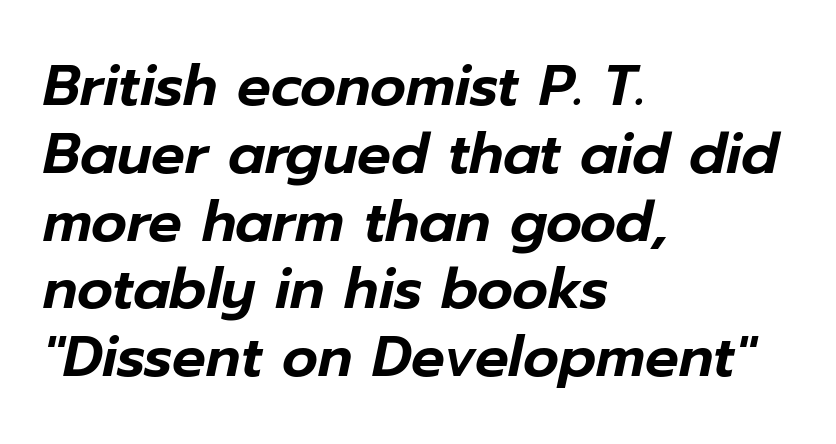
{"italic": "yes", "lean": "right", "slant_degrees": 12, "width": "normal", "stroke_contrast": "low", "x_height": "medium", "monospaced": "no", "underline": "no", "align": "left", "line_spacing_ratio": 1.21, "letter_spacing": "normal", "letter_spacing_em": 0.0, "glyph_px": 56}
